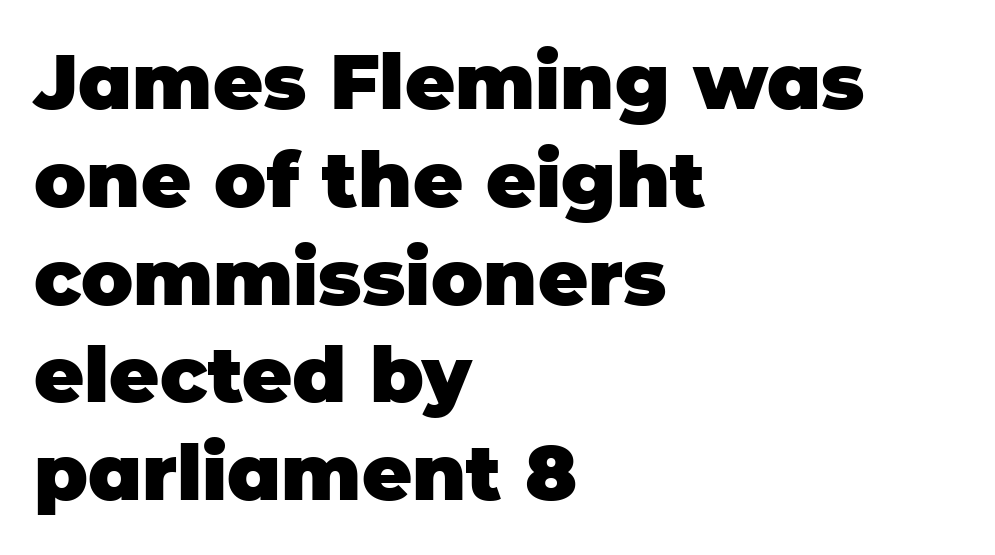
{"serif": "no", "italic": "no", "bold": "yes", "weight": "heavy", "width": "normal", "stroke_contrast": "low", "x_height": "large", "monospaced": "no", "underline": "no", "align": "left", "line_spacing": "normal", "line_spacing_ratio": 1.27, "letter_spacing": "normal", "letter_spacing_em": 0.0, "glyph_px": 77}
